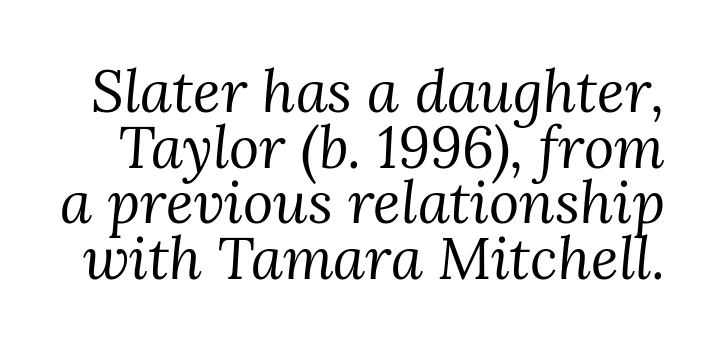
Q: Is the text bold? A: No.
Q: Is the text italic (slanted)? A: Yes, it leans right by about 3 degrees.
Q: Is the typeface a serif or a sans-serif typeface? A: Serif.
Q: Is the text underlined? A: No.
Q: Is the spacing between letters normal or unusually wide? A: Normal.
Q: Is the spacing between lines tight, normal or loose? A: Tight.
Q: Width (condensed, normal, or wide)? A: Normal.
Q: Stroke contrast? A: Medium.
Q: x-height? A: Medium.
Q: Monospaced? A: No.
